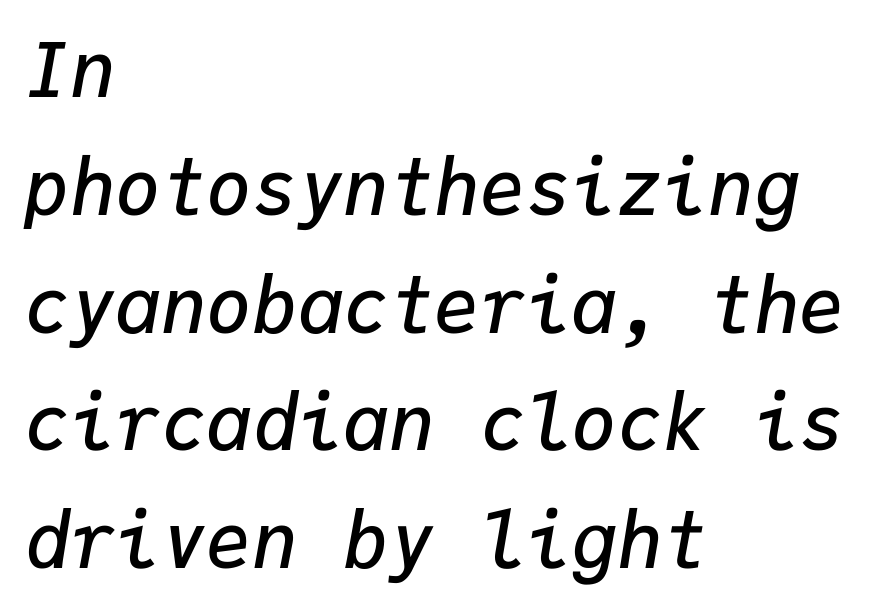
The image shows 76 px semibold type, italic (leaning right), monospaced; set left-aligned, normal line spacing (1.55x), normal letter spacing, not underlined; low stroke contrast and a medium x-height.
